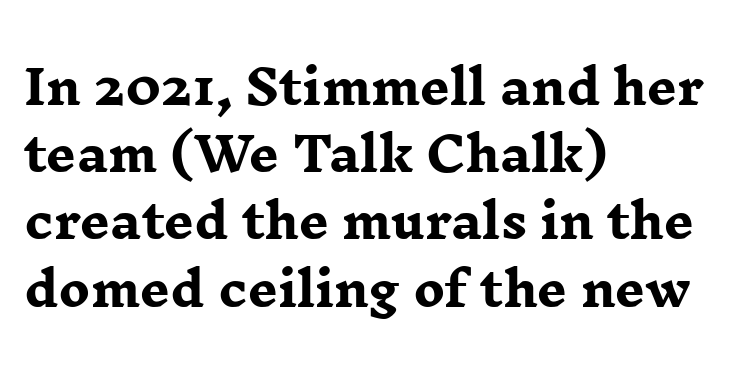
{"serif": "yes", "italic": "no", "bold": "yes", "weight": "heavy", "width": "wide", "stroke_contrast": "low", "x_height": "medium", "monospaced": "no", "underline": "no", "align": "left", "line_spacing": "normal", "line_spacing_ratio": 1.43, "letter_spacing": "normal", "letter_spacing_em": 0.0, "glyph_px": 47}
